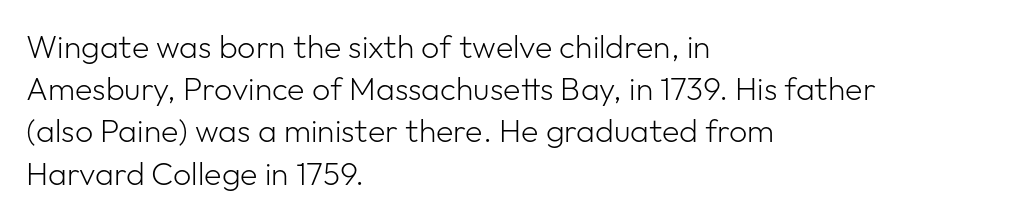
{"serif": "no", "italic": "no", "bold": "no", "weight": "light", "width": "normal", "stroke_contrast": "low", "x_height": "medium", "monospaced": "no", "underline": "no", "align": "left", "line_spacing": "normal", "line_spacing_ratio": 1.32, "letter_spacing": "normal", "letter_spacing_em": 0.0, "glyph_px": 32}
